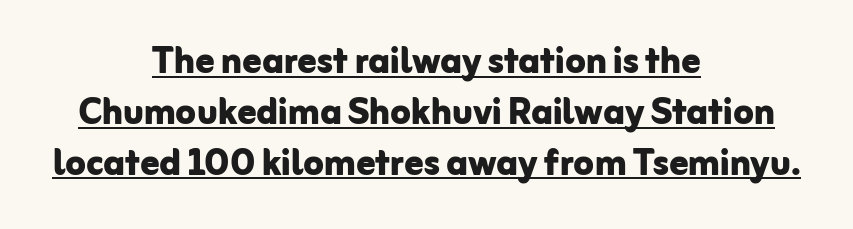
Q: Is the text bold? A: Yes.
Q: Is the text italic (slanted)? A: No, it is upright.
Q: Is the typeface a serif or a sans-serif typeface? A: Sans-serif.
Q: Is the text underlined? A: Yes.
Q: How is the paragraph aligned? A: Centered.
Q: Is the spacing between letters normal or unusually wide? A: Normal.
Q: Is the spacing between lines tight, normal or loose? A: Tight.
Q: Width (condensed, normal, or wide)? A: Normal.
Q: Stroke contrast? A: Low.
Q: x-height? A: Medium.
Q: Monospaced? A: No.
